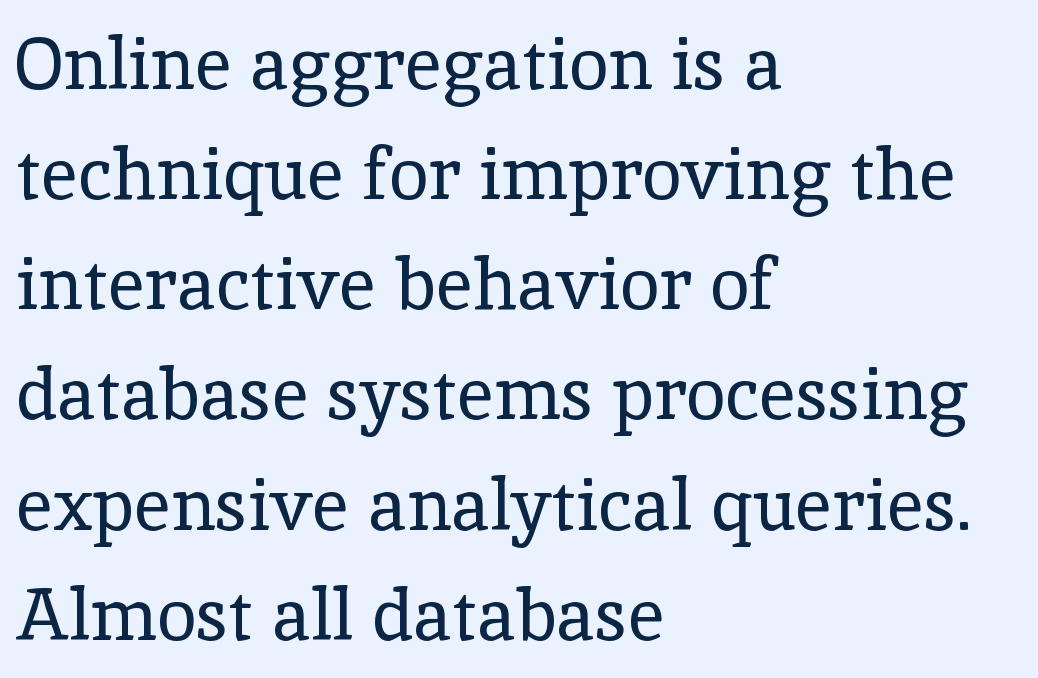
{"serif": "yes", "italic": "no", "bold": "no", "weight": "regular", "width": "normal", "x_height": "medium", "monospaced": "no", "underline": "no", "align": "left", "line_spacing": "normal", "line_spacing_ratio": 1.53, "letter_spacing": "normal", "letter_spacing_em": 0.0, "glyph_px": 72}
